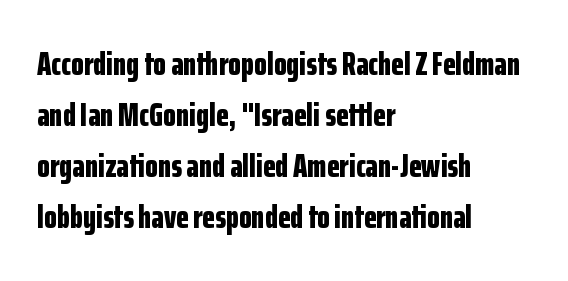
This sample has the flowing, uneven cadence of proportional lettering. Caption: multi-line text, flush left, ragged right. The typesetting leans heavy: a genuine bold. Type style note: lacks serifs. The face used here is rendered with its standard letterfit.
